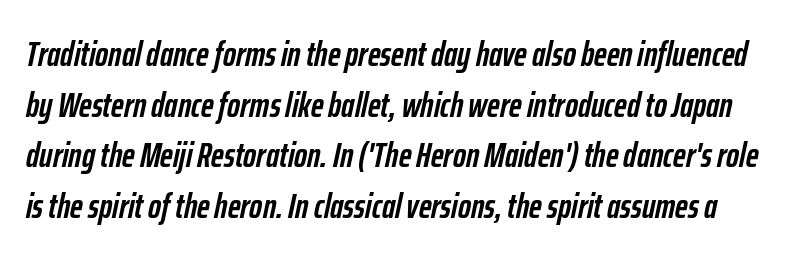
Q: Is the text bold? A: Yes.
Q: Is the text italic (slanted)? A: Yes, it leans right by about 12 degrees.
Q: Is the text underlined? A: No.
Q: Is the spacing between letters normal or unusually wide? A: Normal.
Q: Is the spacing between lines tight, normal or loose? A: Normal.
Q: Width (condensed, normal, or wide)? A: Condensed.
Q: Stroke contrast? A: Low.
Q: x-height? A: Medium.
Q: Monospaced? A: No.
